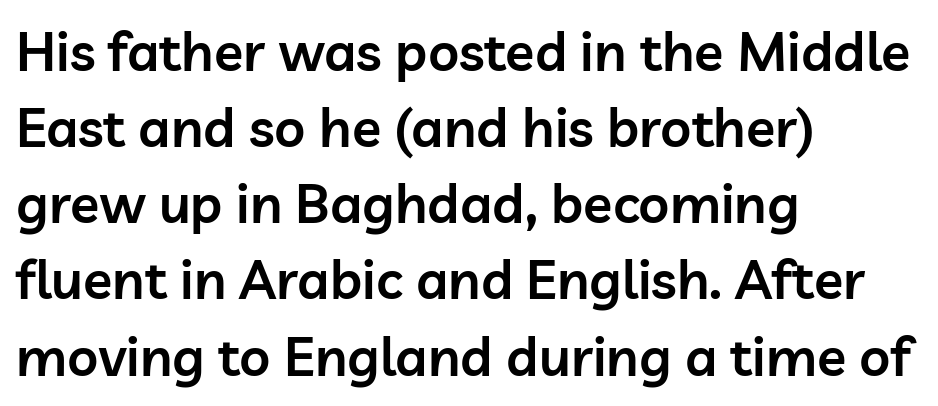
The image shows 54 px semibold sans-serif type, upright; set left-aligned, normal line spacing (1.41x), normal letter spacing, not underlined; low stroke contrast and a medium x-height.
